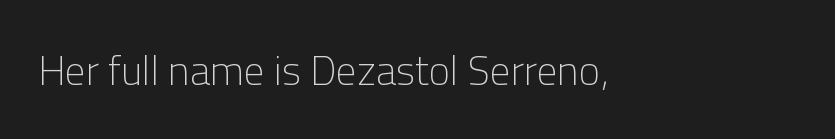
I'd call this a sans setting — the letters go barefoot. The zone under the glyphs is completely vacant. No chunkiness to these letters — they're not bold. The rendering uses natural spacing where letterforms have individual widths. You can tell it's not italic because the verticals are truly vertical. Tracking value appears to be zero — textbook default spacing.
